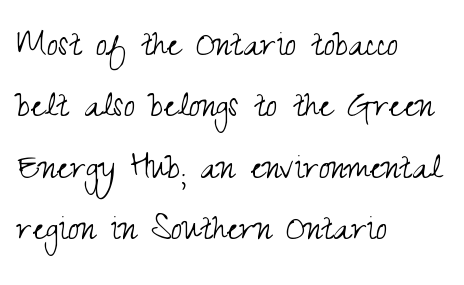
Q: Is the text bold? A: No.
Q: Is the text italic (slanted)? A: No, it is upright.
Q: Is the typeface a serif or a sans-serif typeface? A: Sans-serif.
Q: Is the text underlined? A: No.
Q: How is the paragraph aligned? A: Left-aligned.
Q: Is the spacing between letters normal or unusually wide? A: Normal.
Q: Is the spacing between lines tight, normal or loose? A: Normal.
Q: Width (condensed, normal, or wide)? A: Condensed.
Q: Stroke contrast? A: Medium.
Q: x-height? A: Small.
Q: Monospaced? A: No.
